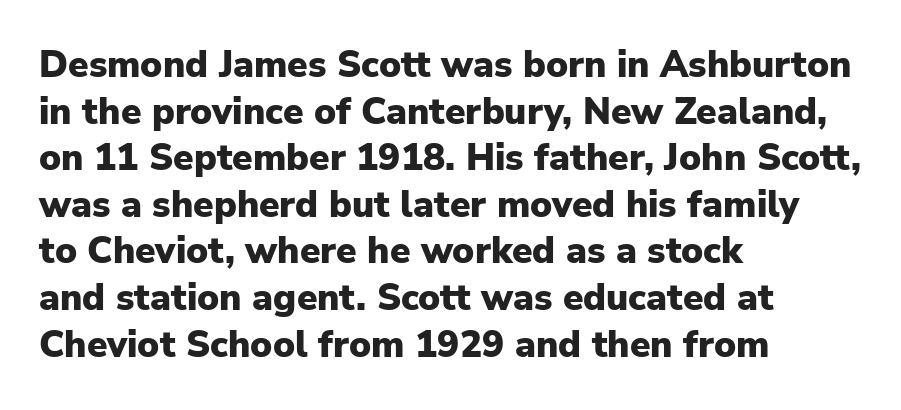
{"serif": "no", "italic": "no", "bold": "yes", "weight": "heavy", "width": "normal", "stroke_contrast": "low", "x_height": "medium", "monospaced": "no", "underline": "no", "align": "left", "line_spacing": "normal", "line_spacing_ratio": 1.26, "letter_spacing": "normal", "letter_spacing_em": 0.0, "glyph_px": 37}
